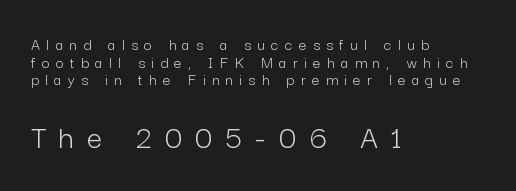
{"serif": "no", "italic": "no", "bold": "no", "weight": "light", "width": "normal", "stroke_contrast": "low", "x_height": "medium", "monospaced": "no", "underline": "no", "align": "left", "line_spacing": "tight", "line_spacing_ratio": 1.04, "letter_spacing": "wide", "letter_spacing_em": 0.38, "larger_block": "second", "size_ratio": 2.0, "glyph_px": 34}
